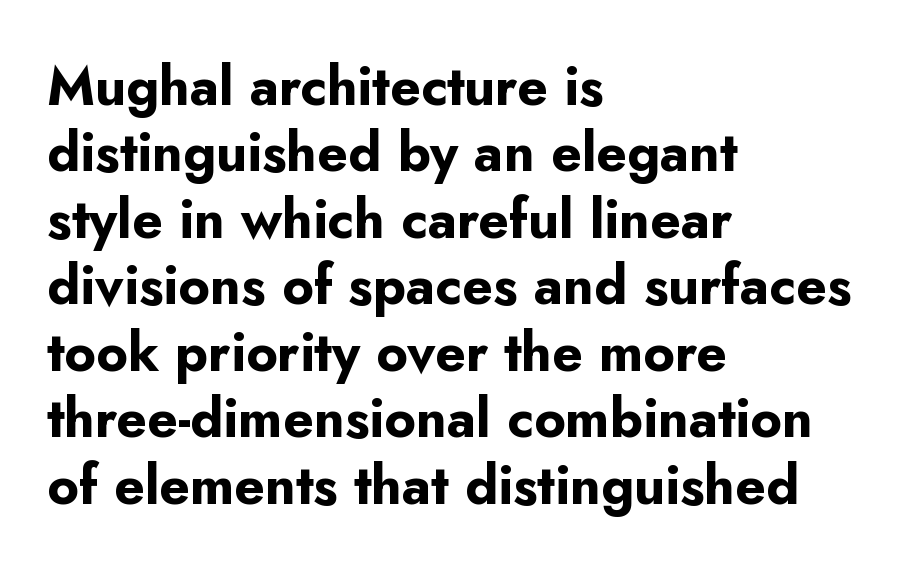
{"serif": "no", "italic": "no", "bold": "yes", "weight": "bold", "width": "normal", "stroke_contrast": "low", "x_height": "small", "monospaced": "no", "underline": "no", "align": "left", "line_spacing_ratio": 1.23, "letter_spacing": "normal", "letter_spacing_em": 0.0, "glyph_px": 54}
